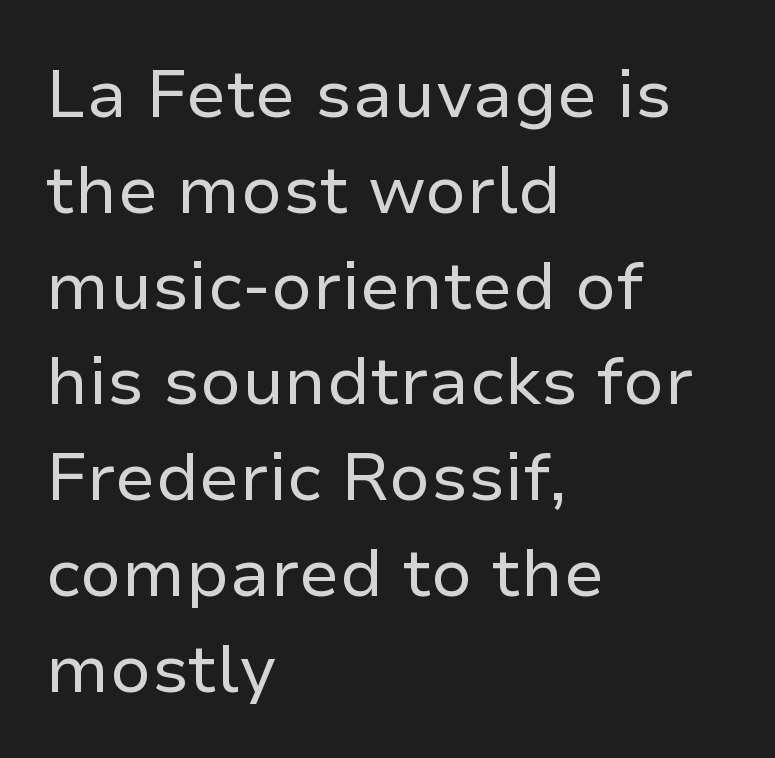
Horizontal bands of white between lines are of average thickness. Is this a fixed-width face? No — the glyphs have proportional, varying widths. Compared with a centered layout, this one pins lines to the left instead. Font category for this specimen: sans-serif. Weight class: somewhere from thin through regular. Every stem runs plumb, perpendicular to the baseline.
